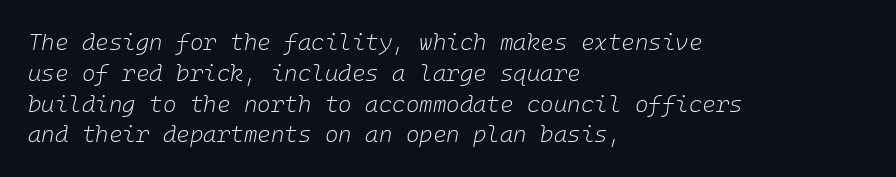
The image shows 23 px text type, italic (leaning right); set left-aligned, normal line spacing (1.34x), normal letter spacing, not underlined.
